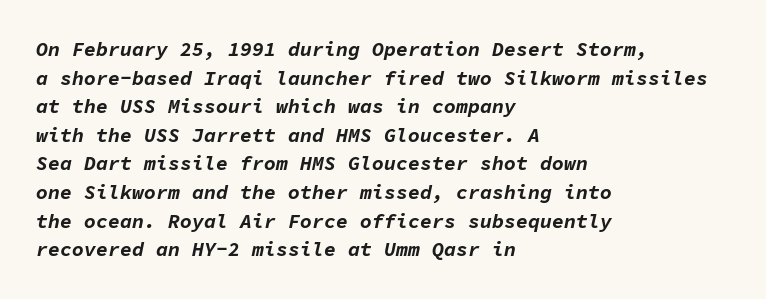
The glyphs are unaccompanied by any horizontal stroke below them. A full-strength bold gives these letters their thick strokes. Each line starts at the same left margin while the right side varies. This sample uses plain, unmodified letter spacing. Rows of type keep a routine distance in the vertical direction.
